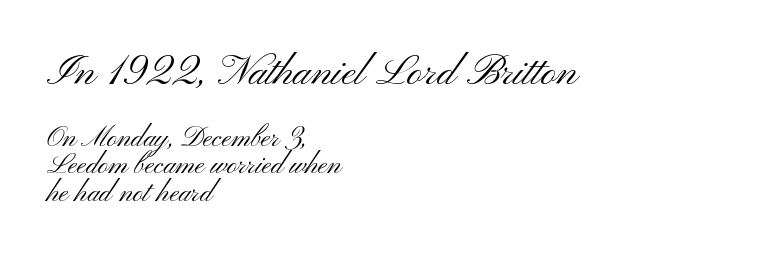
{"serif": "no", "bold": "no", "weight": "light", "width": "wide", "stroke_contrast": "medium", "x_height": "small", "monospaced": "no", "underline": "no", "align": "left", "line_spacing": "tight", "line_spacing_ratio": 0.97, "letter_spacing": "normal", "letter_spacing_em": 0.0, "larger_block": "first", "size_ratio": 1.5, "glyph_px": 42}
